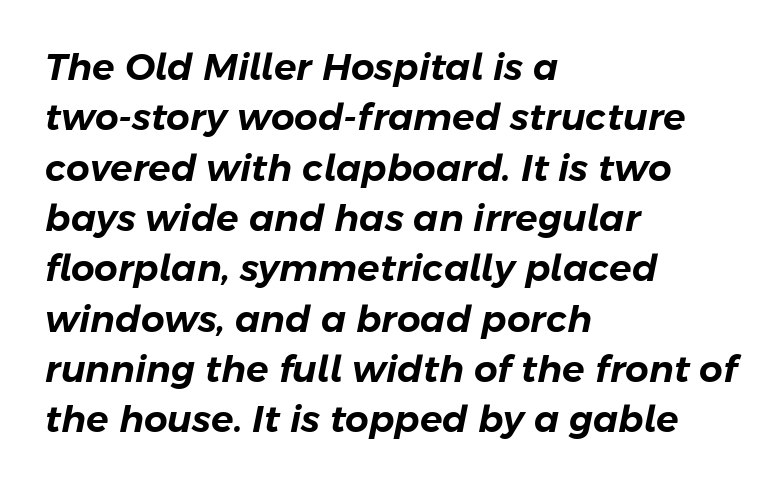
The image shows 37 px text type, italic (leaning right); set left-aligned, normal line spacing (1.36x), normal letter spacing, not underlined; low stroke contrast and a medium x-height.
